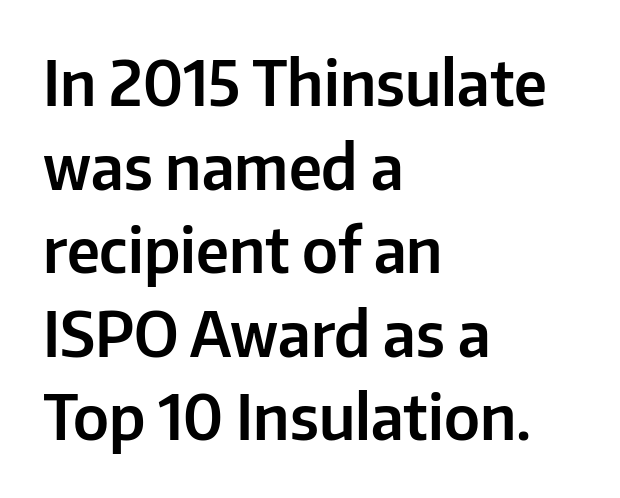
Regarding leading, the lines here are spaced in the standard way. A clean baseline with only descenders dipping below it. The specimen reads as upright at a glance. Short and long lines alike share a common starting point at left. These lines are composed in type without serifs. The letters advance in unequal steps, a hallmark of proportional type.
